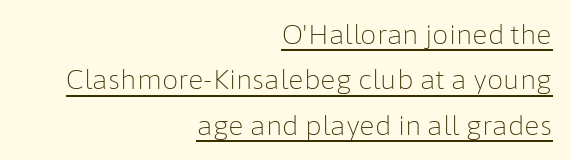
Unbolded letterforms with no extra heft. Ordinary non-slanted type is in use. What stands out about the letter spacing? Nothing — it is the standard amount. Alignment: flush right. Decoration check: the copy is underlined.
